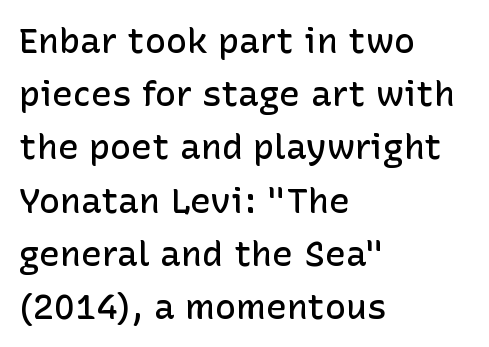
{"serif": "no", "italic": "no", "bold": "semi", "weight": "semibold", "width": "normal", "stroke_contrast": "low", "x_height": "medium", "monospaced": "no", "underline": "no", "align": "left", "line_spacing": "normal", "line_spacing_ratio": 1.52, "letter_spacing": "normal", "letter_spacing_em": 0.0, "glyph_px": 35}
